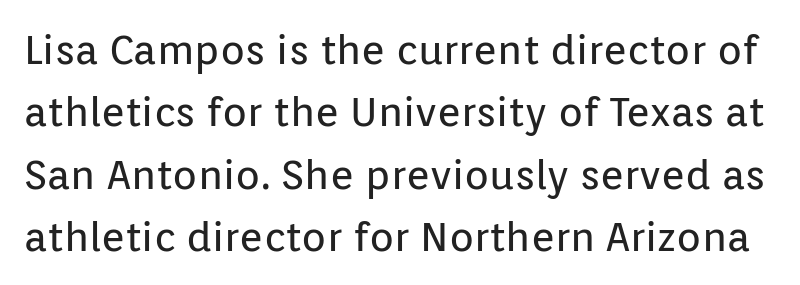
This sample has the flowing, uneven cadence of proportional lettering. Descenders are the only things crossing below the line. Stems and bowls with no extra thickness — not bold. Each new line begins a customary step beneath the previous one. Nope, not italic — everything's standing straight.
